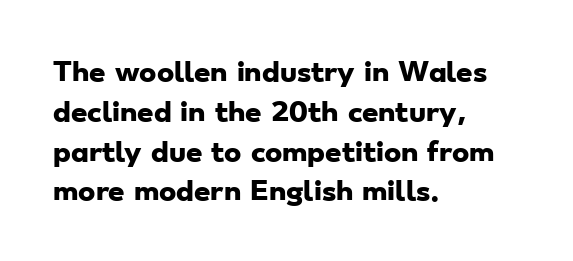
{"bold": "yes", "underline": "no", "align": "left", "line_spacing": "normal", "line_spacing_ratio": 1.53, "letter_spacing": "normal", "letter_spacing_em": 0.0, "glyph_px": 26}
